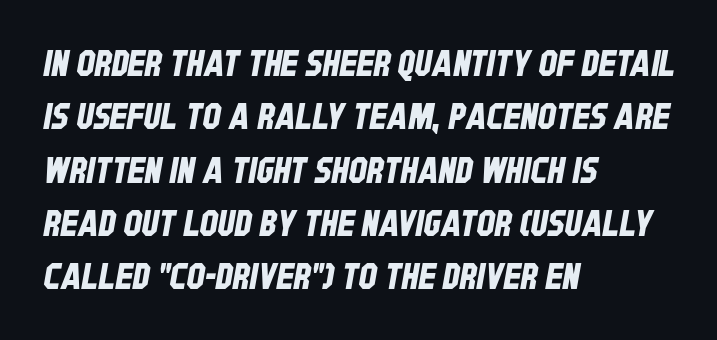
These lines are set flush left with a ragged right edge. This rendering features lettering with no underline. The characters display no serif detailing; their extremities are plain. The type is set solid horizontally, with unmodified tracking. Is there much room between lines? A standard amount, neither cramped nor airy. The face used here is proportionally spaced, like ordinary book or web type.
